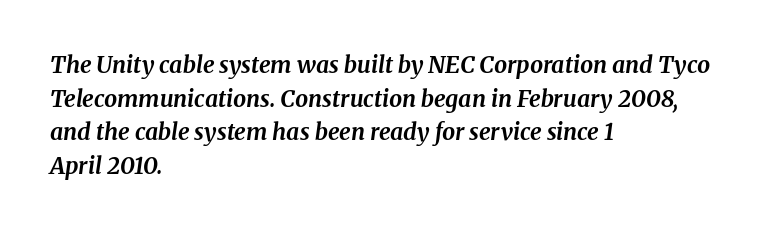
{"italic": "yes", "lean": "right", "slant_degrees": 8, "bold": "yes", "underline": "no", "align": "left", "line_spacing": "normal", "line_spacing_ratio": 1.46, "letter_spacing": "normal", "letter_spacing_em": 0.0, "glyph_px": 23}
